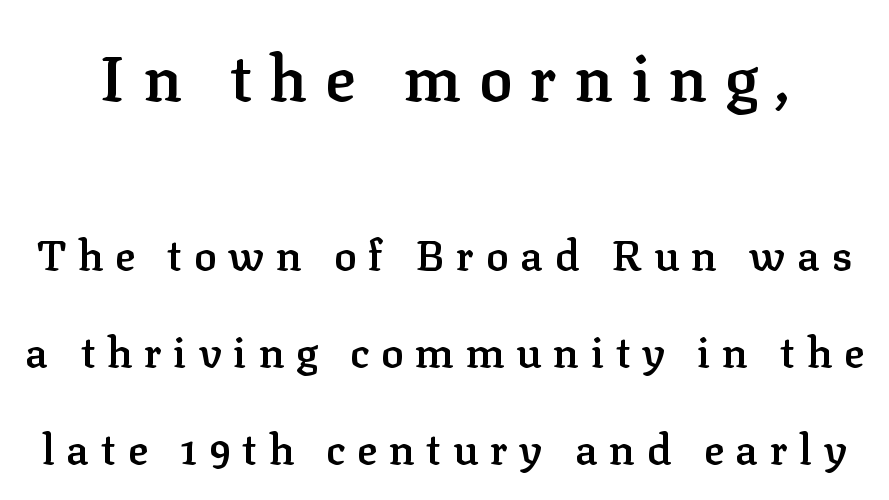
Q: Is the text bold? A: Semi-bold.
Q: Is the text italic (slanted)? A: No, it is upright.
Q: Is the typeface a serif or a sans-serif typeface? A: Serif.
Q: Is the text underlined? A: No.
Q: Is the spacing between letters normal or unusually wide? A: Unusually wide.
Q: Is the spacing between lines tight, normal or loose? A: Loose.
Q: Which block of text is set in a larger size, the first (top) or the second (bottom)? A: The first (top) one.
Q: Width (condensed, normal, or wide)? A: Normal.
Q: Stroke contrast? A: Low.
Q: x-height? A: Medium.
Q: Monospaced? A: No.
